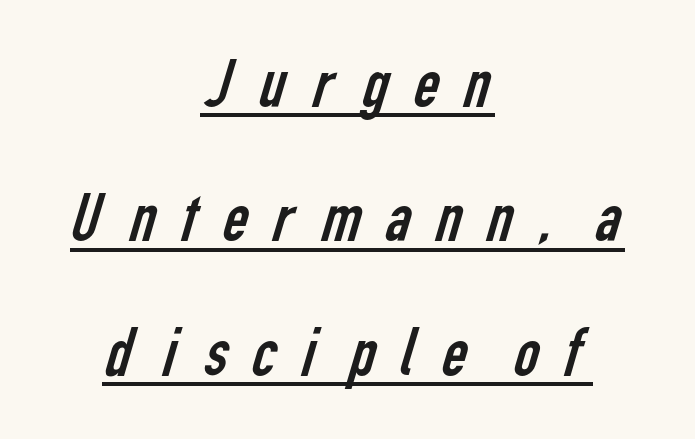
Q: Is the text bold? A: No.
Q: Is the typeface a serif or a sans-serif typeface? A: Sans-serif.
Q: Is the text underlined? A: Yes.
Q: How is the paragraph aligned? A: Centered.
Q: Is the spacing between letters normal or unusually wide? A: Unusually wide.
Q: Is the spacing between lines tight, normal or loose? A: Loose.
Q: Width (condensed, normal, or wide)? A: Condensed.
Q: Stroke contrast? A: Low.
Q: x-height? A: Medium.
Q: Monospaced? A: No.
